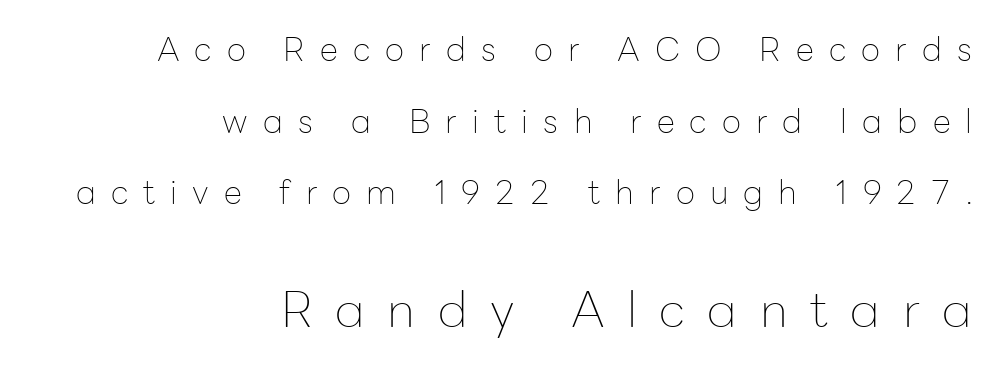
The image shows 49 px thin sans-serif type, upright; set right-aligned, loose line spacing (2.17x), unusually wide letter spacing (+0.46 em), not underlined; the second (bottom) block is 1.48x larger; low stroke contrast and a medium x-height.
